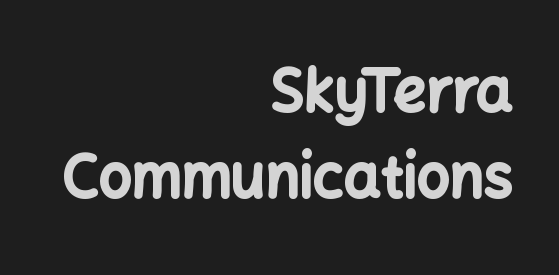
The image shows 58 px bold sans-serif type, upright; set right-aligned, normal line spacing (1.48x), normal letter spacing, not underlined; low stroke contrast and a medium x-height.
